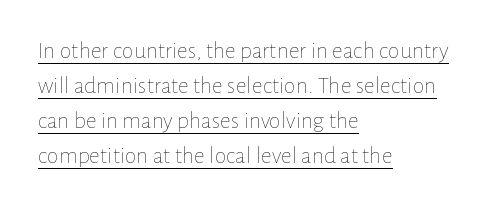
This sample uses plain, unmodified letter spacing. The block of text has a typical density, with ordinary space between rows. The face used here appears with an underline applied. Line starts are locked; line ends wander. Quick note: not italic, upright. No heavy texture on the line: the type isn't bold.
